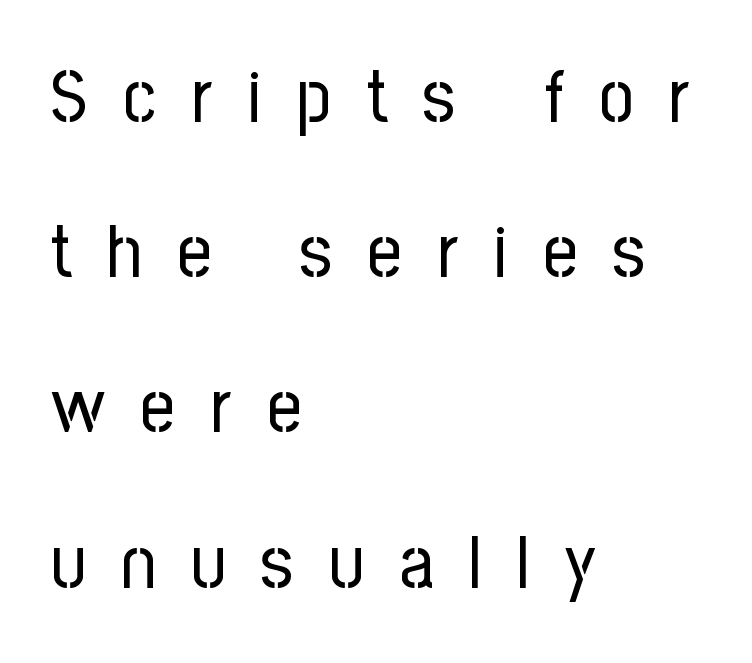
Horizontally, the lines are justified to the leading edge only. Descender tails drop into unmarked territory. Vertical stems look standard width or narrower in stroke. You can tell it's not italic because the verticals are truly vertical.
